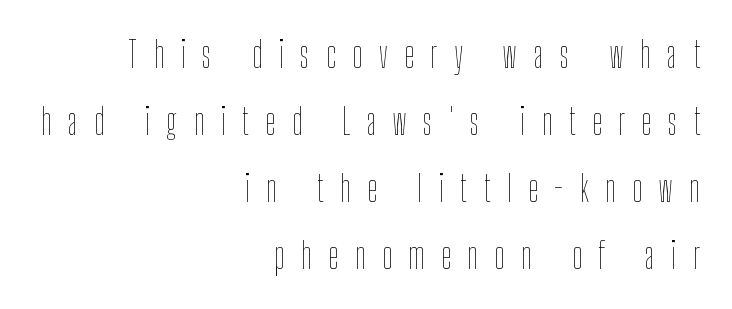
Visually the block forms a straight wall on the right and a jagged coastline on the left. Varying glyph widths throughout — classic text-font behaviour. The typeface has the unassuming heft of standard copy or less. The strip under each line holds only bare page. Each word looks stretched out because of the extra space between its letters.
